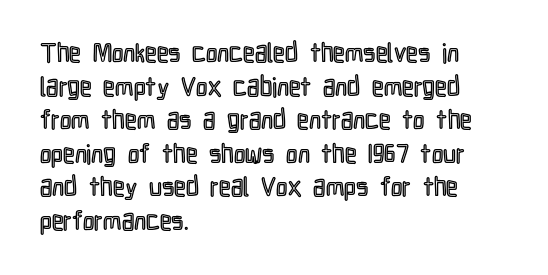
The zone under the glyphs is completely vacant. Line starts are locked; line ends wander. Look at the tracking — it's just the regular setting, nothing added. Horizontal bands of white between lines are of average thickness.
